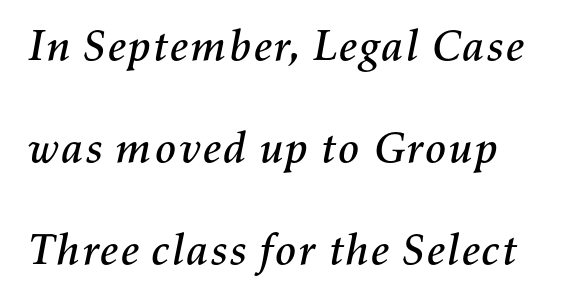
Q: Is the text italic (slanted)? A: Yes, it leans right by about 11 degrees.
Q: Is the text underlined? A: No.
Q: Is the spacing between letters normal or unusually wide? A: Normal.
Q: Is the spacing between lines tight, normal or loose? A: Loose.
Q: Width (condensed, normal, or wide)? A: Normal.
Q: Stroke contrast? A: Medium.
Q: x-height? A: Medium.
Q: Monospaced? A: No.
